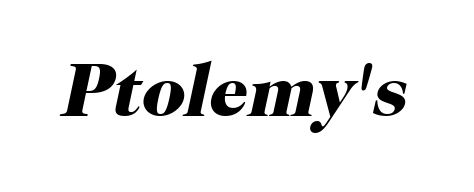
The image shows 76 px heavy serif type, italic (leaning right); set normal letter spacing, not underlined; high stroke contrast and a medium x-height.
